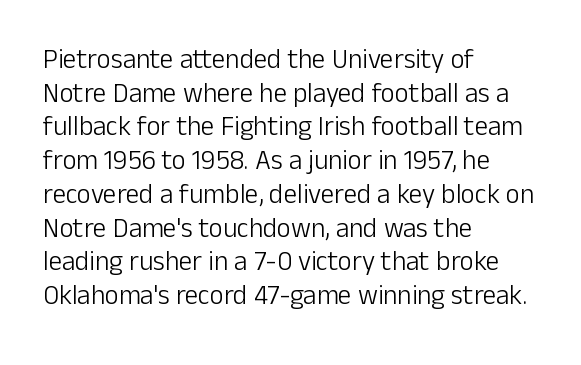
Whoever set this chose a conventional vertical rhythm. Each stroke keeps to a modest, everyday thickness or less. Is there any slant? The stems are plumb. Any mark beneath the type? The region is blank. Horizontal alignment here is leftward, the default for most running prose.
